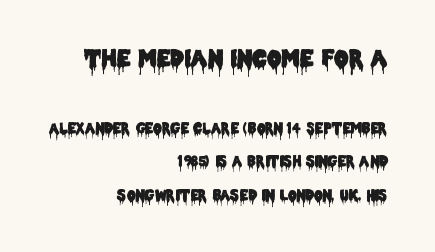
Tracking value appears to be zero — textbook default spacing. A bare baseline throughout the passage. Teacher's note: observe the even right margin — that is flush-right alignment. Baseline-to-baseline distance is far greater than the letter height. The upper block of text is set noticeably larger than the block beneath it.
